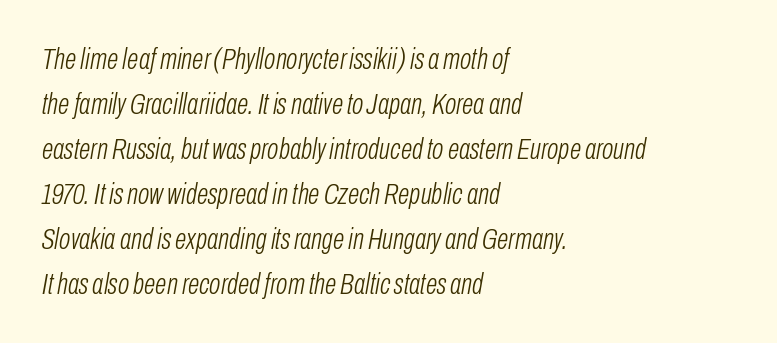
Alignment: flush left. The letters are slanted; this is an italic face. This sample uses plain, unmodified letter spacing. Counters stay open thanks to moderate or lighter strokes. A typesetter would call this leading conventional body-copy spacing. Words float on clear page, feet unadorned.
